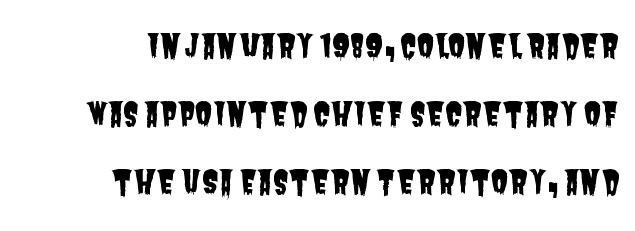
Q: Is the typeface a serif or a sans-serif typeface? A: Sans-serif.
Q: Is the text underlined? A: No.
Q: How is the paragraph aligned? A: Right-aligned.
Q: Is the spacing between letters normal or unusually wide? A: Normal.
Q: Is the spacing between lines tight, normal or loose? A: Loose.
Q: Width (condensed, normal, or wide)? A: Condensed.
Q: Stroke contrast? A: Low.
Q: x-height? A: Large.
Q: Monospaced? A: No.
